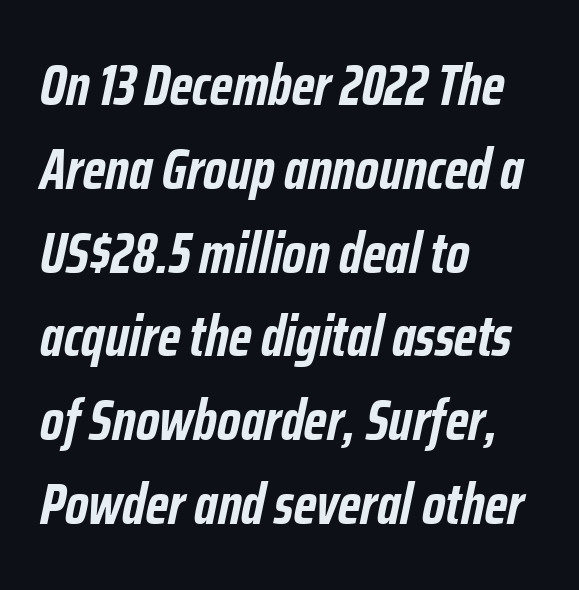
The image shows 57 px semibold, condensed type, italic (leaning right); set left-aligned, normal line spacing (1.47x), normal letter spacing, not underlined; low stroke contrast and a medium x-height.
